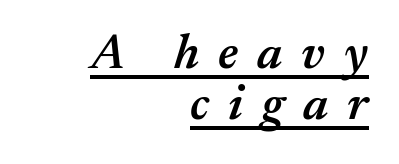
The image shows 49 px semibold type, italic (leaning right); set right-aligned, tight line spacing (1.05x), unusually wide letter spacing (+0.39 em), underlined; medium stroke contrast and a medium x-height.
